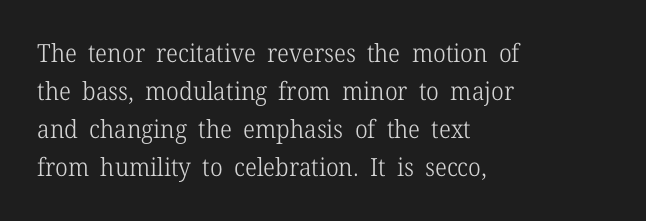
The font's upright variant was chosen for this text. The specimen omits any rule beneath the text block's lines. All the whitespace from short lines collects on the right. Tracking here is standard; glyphs follow each other at the usual distance.
